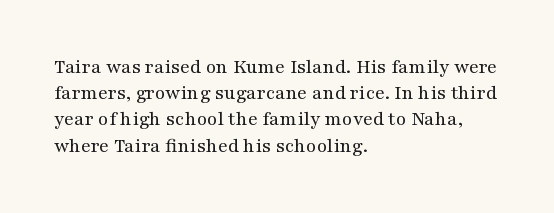
Q: Is the text bold? A: No.
Q: Is the text italic (slanted)? A: No, it is upright.
Q: Is the text underlined? A: No.
Q: How is the paragraph aligned? A: Left-aligned.
Q: Is the spacing between letters normal or unusually wide? A: Normal.
Q: Is the spacing between lines tight, normal or loose? A: Normal.
